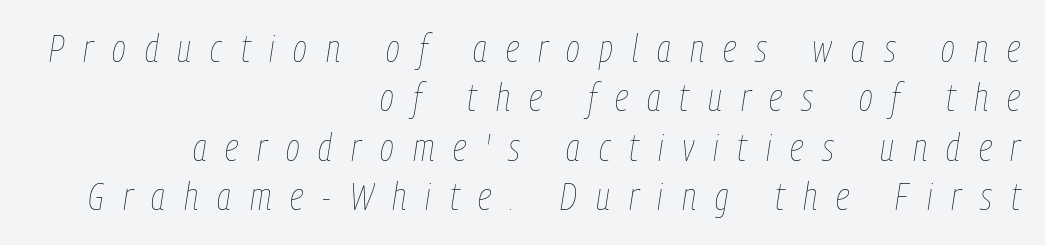
This sample keeps an unexceptional amount of space between lines. Students, note that the glyphs here are deliberately spaced far apart. The paragraph has a hard right edge and a soft left edge. No heavy texture on the line: the type isn't bold. Varying glyph widths throughout — classic text-font behaviour.
